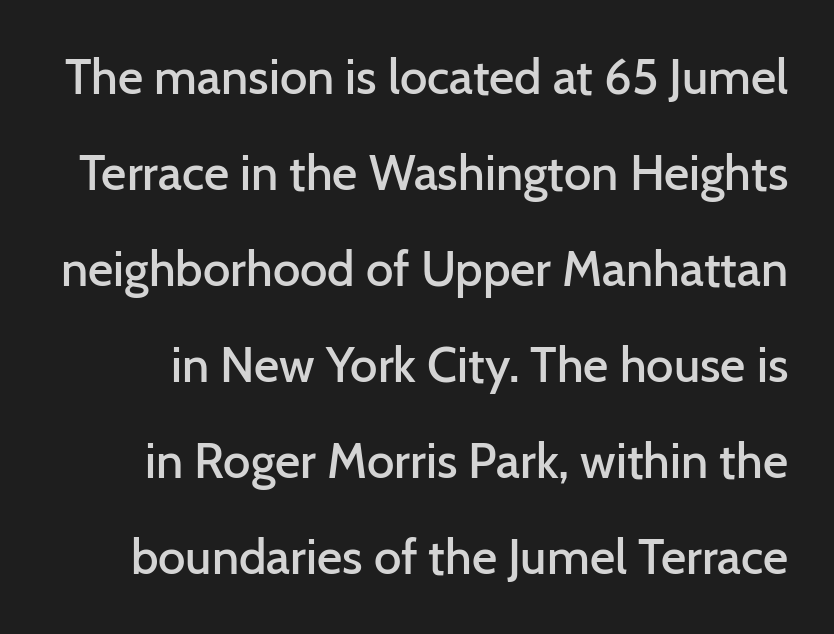
Unlike a traditional serif, this face leaves its strokes unadorned. This is roman type, the default non-slanted kind. Characters follow at the spacing the type designer built in. What's the leading like? Stretched, with rows far apart. The string is rendered with underlining switched off. The letters are semibold — heavier than regular but short of a full bold.
